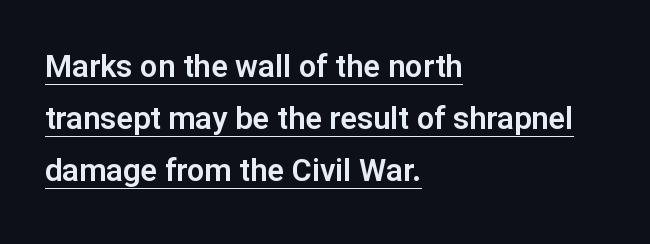
{"serif": "no", "italic": "no", "width": "normal", "stroke_contrast": "low", "x_height": "medium", "monospaced": "no", "underline": "yes", "align": "left", "line_spacing": "normal", "line_spacing_ratio": 1.68, "letter_spacing": "normal", "letter_spacing_em": 0.0, "glyph_px": 31}
